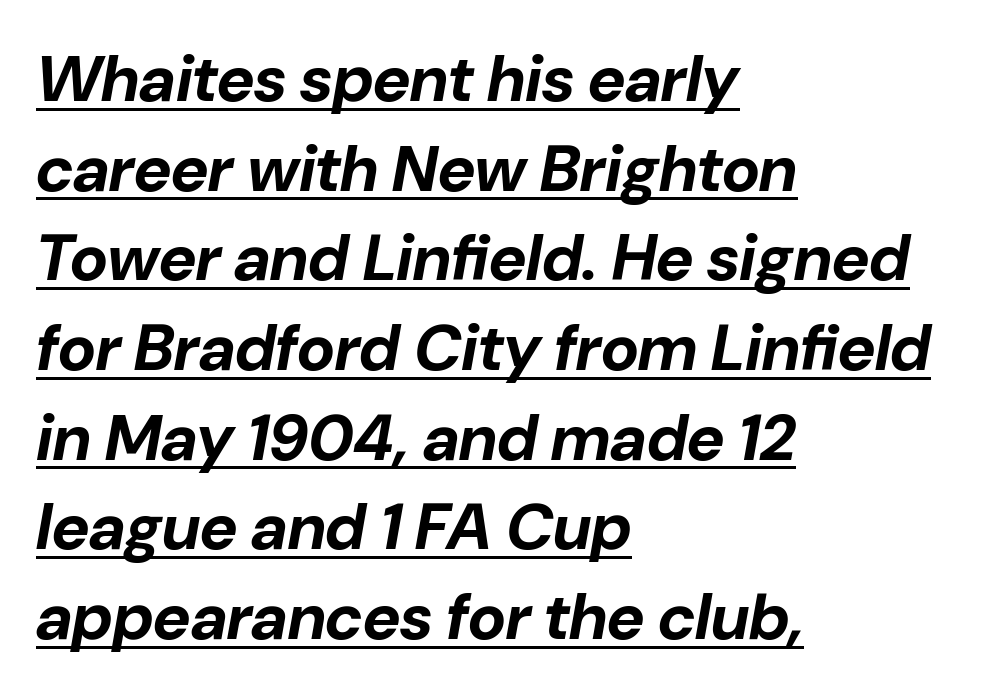
{"italic": "yes", "lean": "right", "slant_degrees": 10, "bold": "yes", "weight": "bold", "width": "normal", "stroke_contrast": "low", "x_height": "medium", "monospaced": "no", "underline": "yes", "align": "left", "line_spacing": "normal", "line_spacing_ratio": 1.38, "letter_spacing": "normal", "letter_spacing_em": 0.0, "glyph_px": 65}
